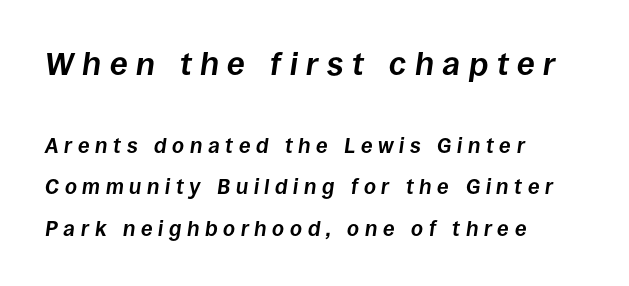
The image shows 32 px bold type, italic (leaning right); set left-aligned, loose line spacing (1.96x), unusually wide letter spacing (+0.27 em), not underlined; the first (top) block is 1.52x larger; low stroke contrast and a large x-height.
